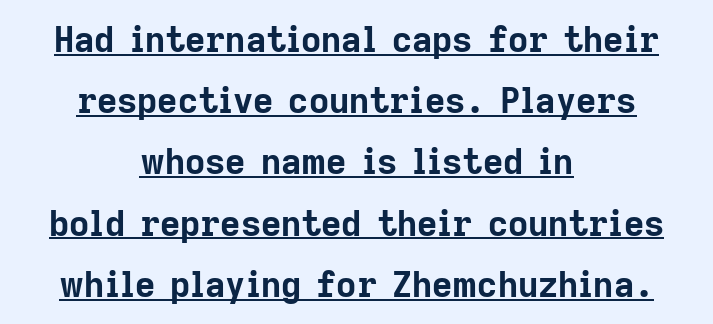
{"serif": "no", "italic": "no", "bold": "yes", "weight": "bold", "width": "normal", "stroke_contrast": "low", "x_height": "medium", "monospaced": "no", "underline": "yes", "align": "center", "line_spacing_ratio": 1.75, "letter_spacing": "normal", "letter_spacing_em": 0.0, "glyph_px": 35}
